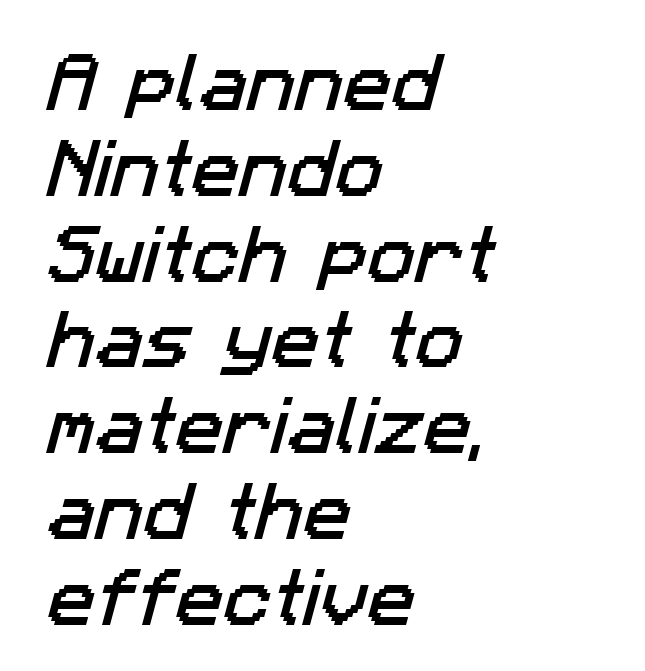
The image shows 64 px sans-serif type; set left-aligned, normal line spacing (1.34x), normal letter spacing, not underlined; low stroke contrast and a medium x-height.
